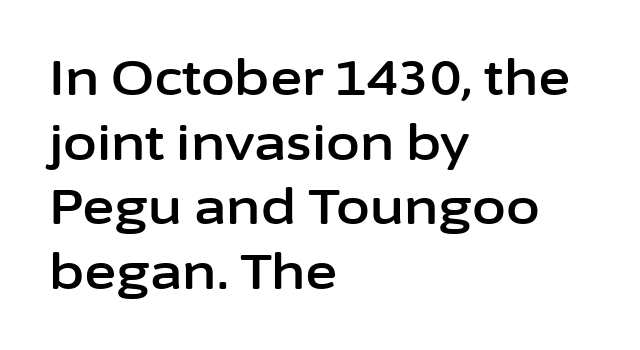
This sample uses an upright cut, with every glyph sitting square on the baseline. Vertical spacing — default. Observe the absence of serifs on each vertical stroke in this sample. The paragraph has a hard left edge and a soft right edge. A clean baseline with only descenders dipping below it. This rendering leaves character spacing at its baseline value.
